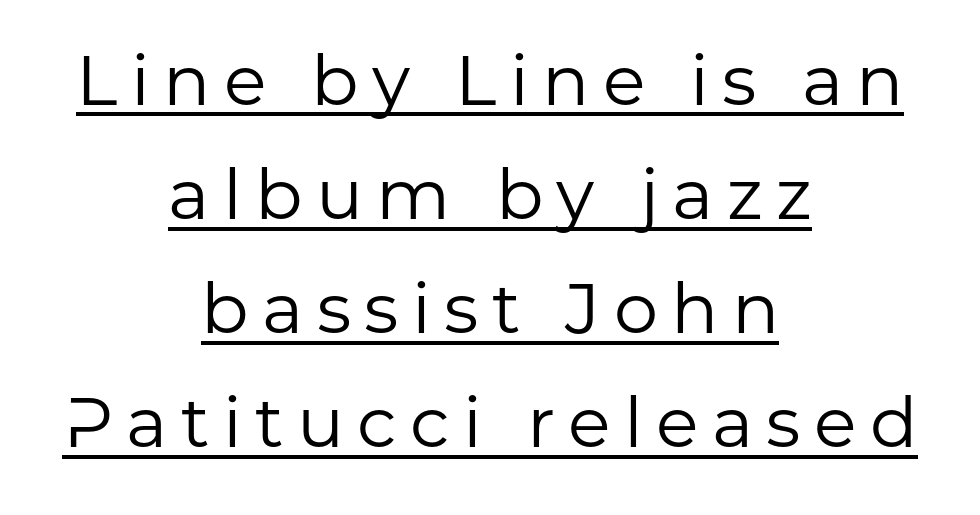
{"serif": "no", "italic": "no", "bold": "no", "weight": "regular", "width": "normal", "stroke_contrast": "low", "x_height": "medium", "monospaced": "no", "underline": "yes", "align": "center", "line_spacing": "normal", "line_spacing_ratio": 1.63, "glyph_px": 70}
